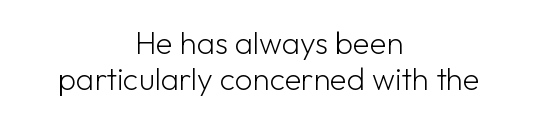
A clean baseline with only descenders dipping below it. This is sans-serif lettering, the kind often seen on screens and signage. The strokes carry an ordinary text weight at most. In terms of letterspacing, this is plain default setting. Proportional: the letters do not fall into vertical columns. Posture: vertical.
